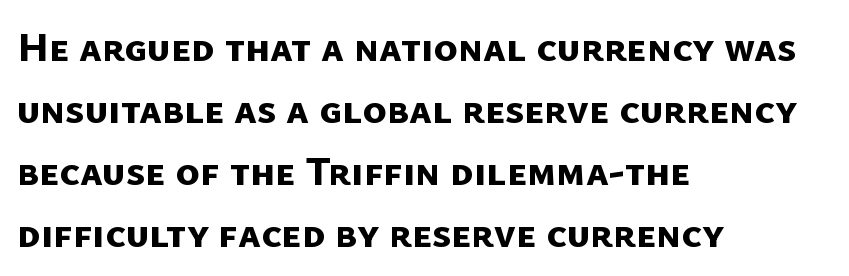
{"serif": "no", "bold": "yes", "weight": "bold", "width": "normal", "stroke_contrast": "low", "x_height": "medium", "monospaced": "no", "underline": "no", "align": "left", "line_spacing": "normal", "line_spacing_ratio": 1.51, "letter_spacing": "normal", "letter_spacing_em": 0.0, "glyph_px": 41}
